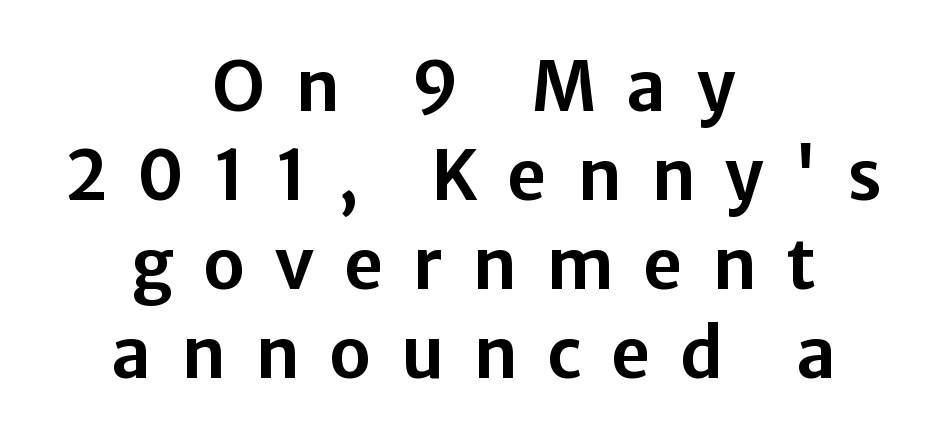
Do the letters lean? They stand straight. This sample has the flowing, uneven cadence of proportional lettering. The text block is weighted toward neither margin, spreading evenly from the middle. The glyphs are unaccompanied by any horizontal stroke below them. A typesetter would call this leading conventional body-copy spacing.
